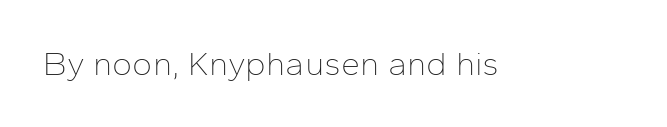
Beneath every word, the page is bare. The line texture is even and compact thanks to regular tracking. Weight: in the light-to-regular range. It's the straight-up-and-down kind of type.
